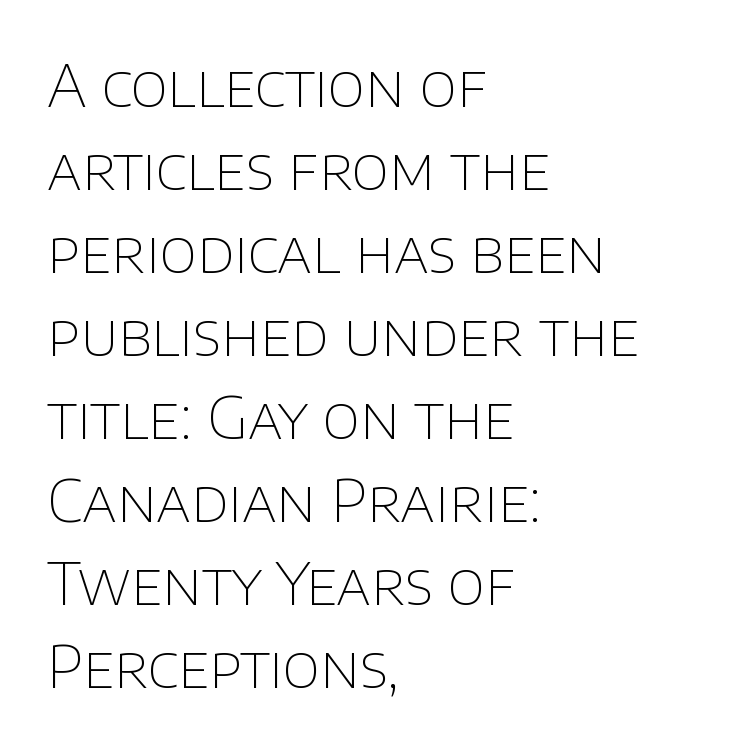
The image shows 58 px thin sans-serif type, upright; set left-aligned, normal line spacing (1.43x), normal letter spacing, not underlined; low stroke contrast and a large x-height.
